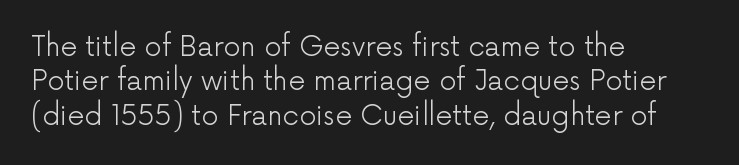
The letterforms sit at book weight or below. Honestly, the letter spacing is just normal — you wouldn't notice it. The type sits square on the baseline with zero lean. Unmarked baselines from the first word to the last. The text block is weighted toward the left margin, trailing off unevenly rightward. The designer left line spacing at the default.
